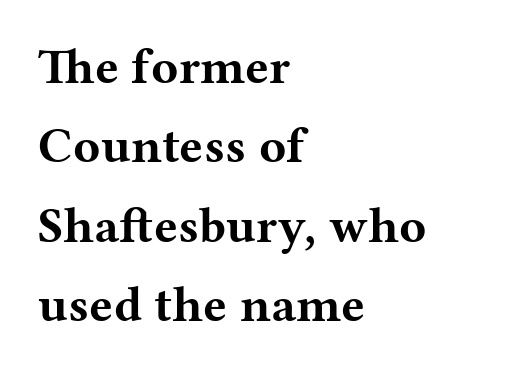
The image shows 50 px bold, wide serif type, upright; set left-aligned, normal line spacing (1.59x), normal letter spacing, not underlined; medium stroke contrast and a medium x-height.
